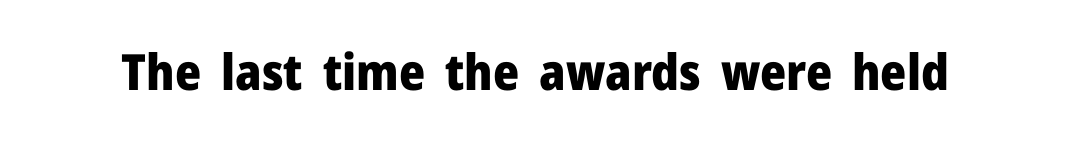
{"serif": "no", "italic": "no", "bold": "yes", "weight": "heavy", "width": "normal", "stroke_contrast": "low", "x_height": "medium", "monospaced": "no", "underline": "no", "letter_spacing": "normal", "letter_spacing_em": 0.0, "glyph_px": 50}
